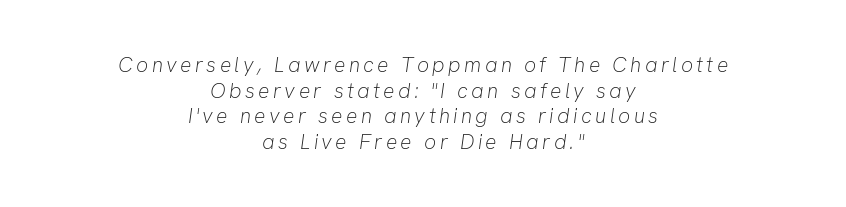
Q: Is the text bold? A: No.
Q: Is the text italic (slanted)? A: Yes, it leans right by about 8 degrees.
Q: Is the text underlined? A: No.
Q: How is the paragraph aligned? A: Centered.
